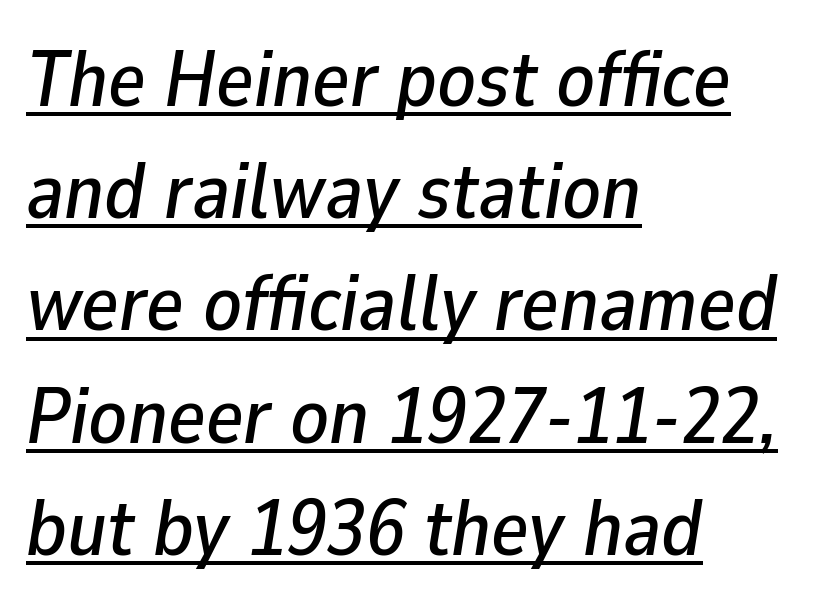
The image shows 79 px text type, italic (leaning right); set left-aligned, normal line spacing (1.42x), normal letter spacing, underlined; low stroke contrast and a medium x-height.
